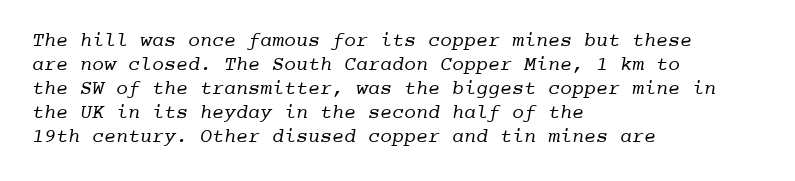
The image shows 20 px text type; set left-aligned, line spacing 1.2x, normal letter spacing, not underlined.
